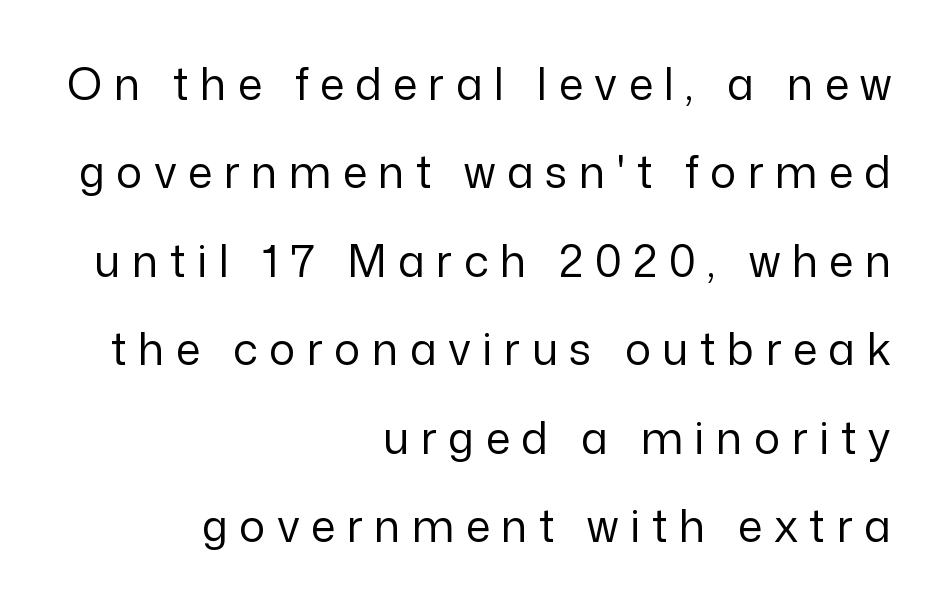
The image shows 44 px regular-weight sans-serif type, upright; set right-aligned, loose line spacing (2.01x), unusually wide letter spacing (+0.26 em), not underlined; low stroke contrast and a medium x-height.
